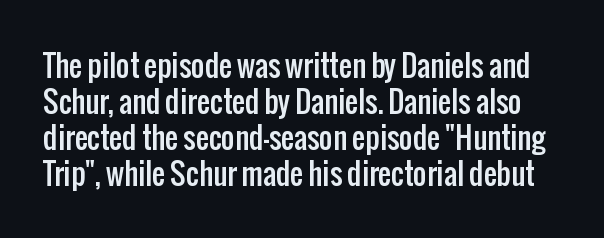
Proportional: the letters do not fall into vertical columns. Rule under the text: the space is simply empty. Between one letter and the next there's only the usual sliver of space. Stroke terminals: plain, sans-serif. The lettering stays uniformly vertical, giving the passage a roman look.
